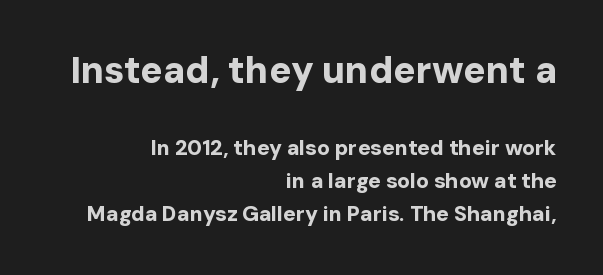
The image shows 37 px bold sans-serif type, upright; set right-aligned, normal line spacing (1.58x), normal letter spacing, not underlined; the first (top) block is 1.76x larger; low stroke contrast and a medium x-height.
